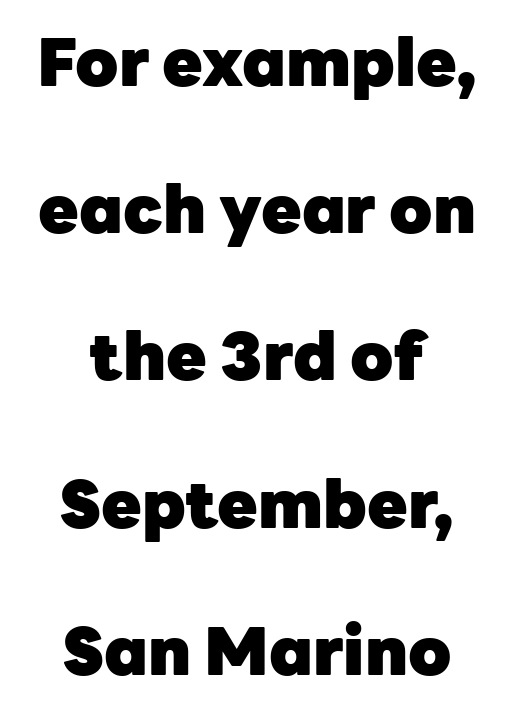
{"serif": "no", "italic": "no", "bold": "yes", "weight": "heavy", "width": "normal", "stroke_contrast": "low", "x_height": "medium", "monospaced": "no", "underline": "no", "align": "center", "line_spacing": "loose", "line_spacing_ratio": 2.23, "letter_spacing": "normal", "letter_spacing_em": 0.0, "glyph_px": 66}
